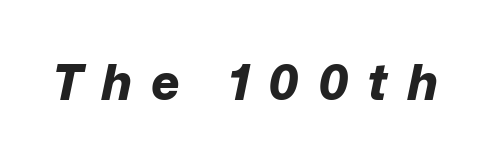
Q: Is the text bold? A: Yes.
Q: Is the text italic (slanted)? A: Yes, it leans right by about 12 degrees.
Q: Is the text underlined? A: No.
Q: Is the spacing between letters normal or unusually wide? A: Unusually wide.
Q: Width (condensed, normal, or wide)? A: Normal.
Q: Stroke contrast? A: Low.
Q: x-height? A: Medium.
Q: Monospaced? A: No.
